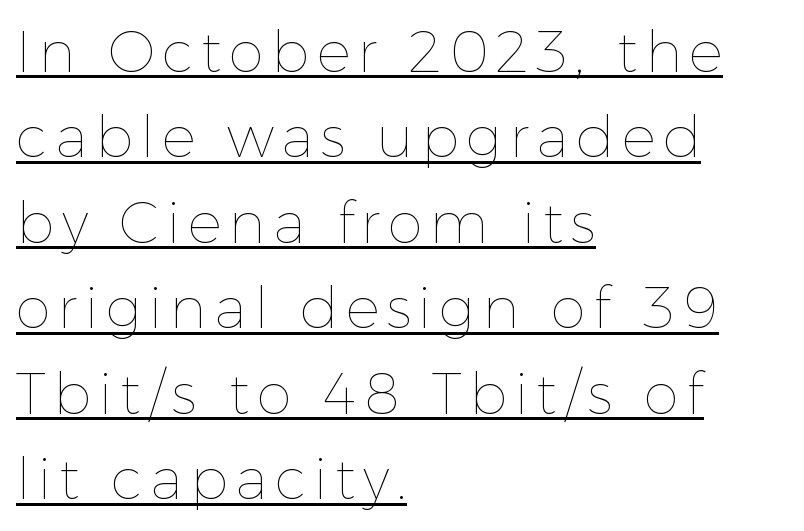
The image shows 57 px thin type, upright; set left-aligned, normal line spacing (1.5x), underlined; a medium x-height.
